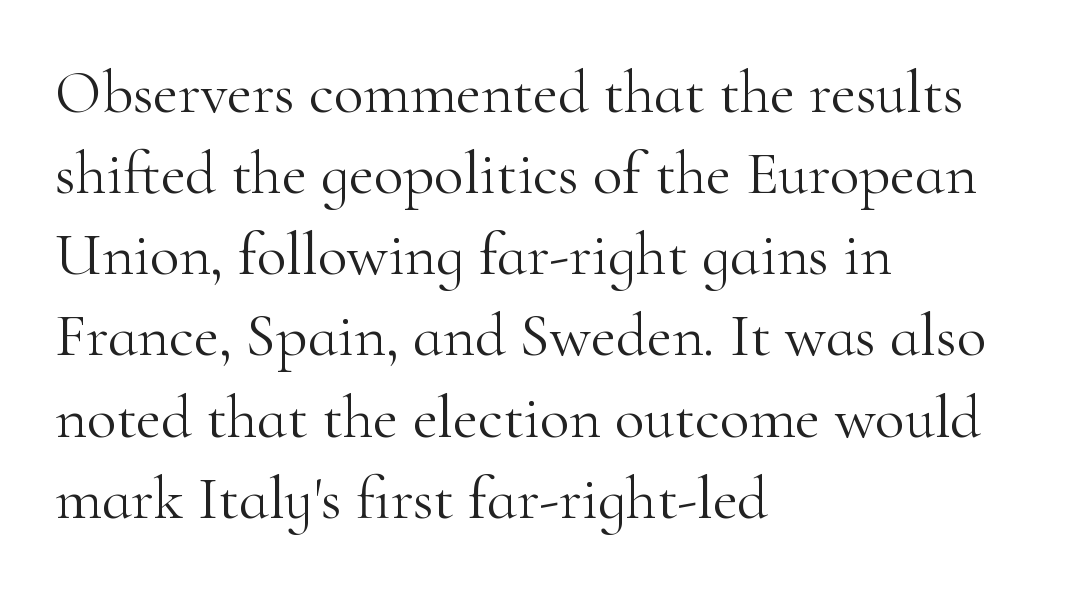
The image shows 61 px light serif type, upright; set left-aligned, normal line spacing (1.33x), normal letter spacing, not underlined; high stroke contrast and a small x-height.
